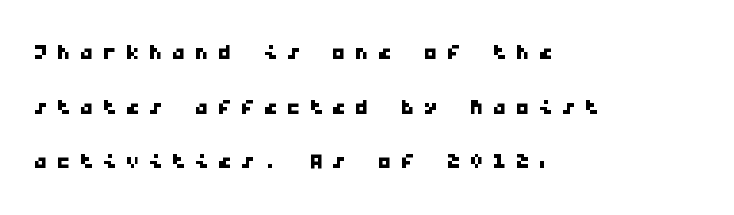
Q: Is the typeface a serif or a sans-serif typeface? A: Sans-serif.
Q: Is the text underlined? A: No.
Q: How is the paragraph aligned? A: Left-aligned.
Q: Is the spacing between letters normal or unusually wide? A: Unusually wide.
Q: Is the spacing between lines tight, normal or loose? A: Loose.
Q: Width (condensed, normal, or wide)? A: Wide.
Q: Stroke contrast? A: Low.
Q: x-height? A: Medium.
Q: Monospaced? A: Yes.
